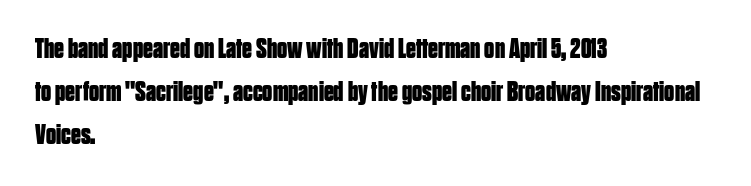
Q: Is the text bold? A: Yes.
Q: Is the text italic (slanted)? A: No, it is upright.
Q: Is the typeface a serif or a sans-serif typeface? A: Sans-serif.
Q: Is the text underlined? A: No.
Q: How is the paragraph aligned? A: Left-aligned.
Q: Is the spacing between letters normal or unusually wide? A: Normal.
Q: Is the spacing between lines tight, normal or loose? A: Normal.
Q: Width (condensed, normal, or wide)? A: Condensed.
Q: Stroke contrast? A: Low.
Q: x-height? A: Large.
Q: Monospaced? A: No.
